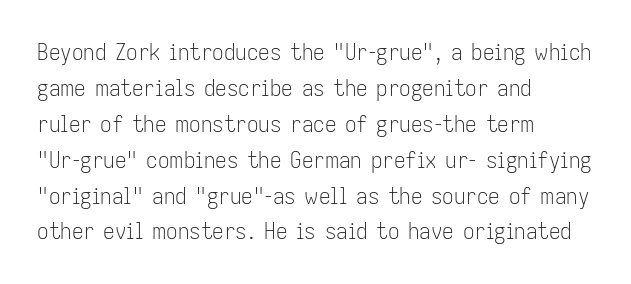
The foot of each line stays bare and open. It's the straight-up-and-down kind of type. The gaps between neighbouring characters are ordinary and unremarkable. A normal amount of white space separates one row of letters from the next. Typeset ragged right — the left edge is the straight one. Is the stroke heavy? The answer is a plain regular-or-lighter.
